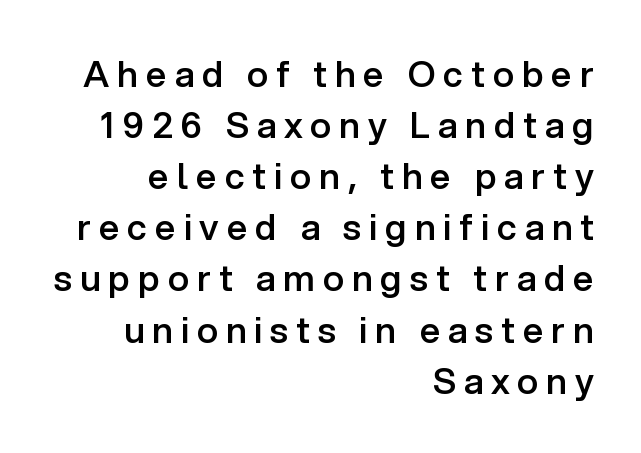
The image shows 36 px semibold sans-serif type, upright; set right-aligned, normal line spacing (1.42x), unusually wide letter spacing (+0.22 em), not underlined; low stroke contrast and a medium x-height.
